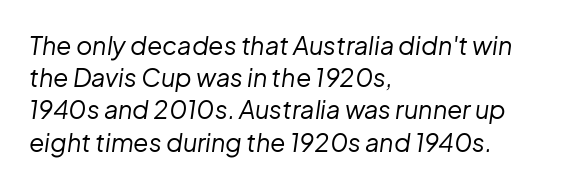
Tall strokes in this sample are angled rather than plumb. Nothing heavy about these letters — not bold at all. Horizontally, the lines are justified to the leading edge only. Each row of text sits above clean, open space.
